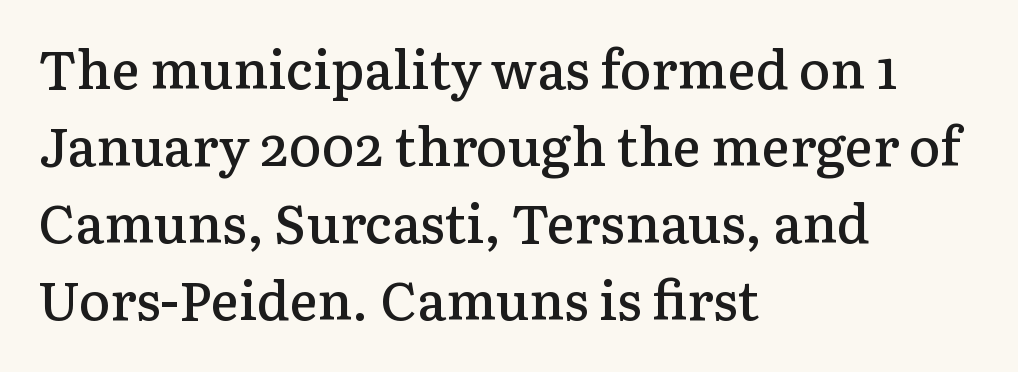
Q: Is the text bold? A: Semi-bold.
Q: Is the text italic (slanted)? A: No, it is upright.
Q: Is the typeface a serif or a sans-serif typeface? A: Serif.
Q: Is the text underlined? A: No.
Q: How is the paragraph aligned? A: Left-aligned.
Q: Is the spacing between letters normal or unusually wide? A: Normal.
Q: Is the spacing between lines tight, normal or loose? A: Normal.
Q: Width (condensed, normal, or wide)? A: Normal.
Q: Stroke contrast? A: Low.
Q: x-height? A: Medium.
Q: Monospaced? A: No.
